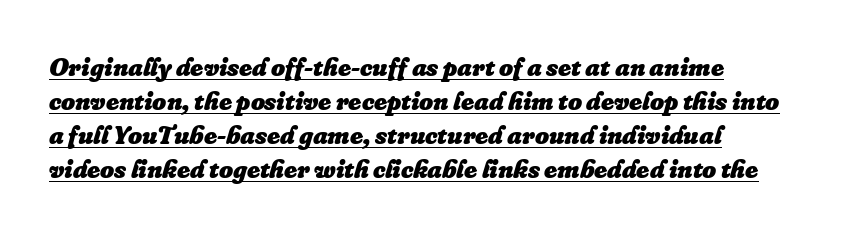
Q: Is the text bold? A: Yes.
Q: Is the text italic (slanted)? A: Yes, it leans right by about 16 degrees.
Q: Is the text underlined? A: Yes.
Q: Is the spacing between letters normal or unusually wide? A: Normal.
Q: Is the spacing between lines tight, normal or loose? A: Normal.
